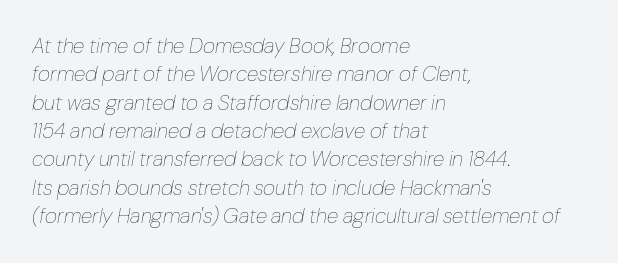
{"italic": "yes", "lean": "right", "slant_degrees": 10, "bold": "no", "underline": "no", "align": "left", "line_spacing": "normal", "line_spacing_ratio": 1.35, "letter_spacing": "normal", "letter_spacing_em": 0.0, "glyph_px": 21}
